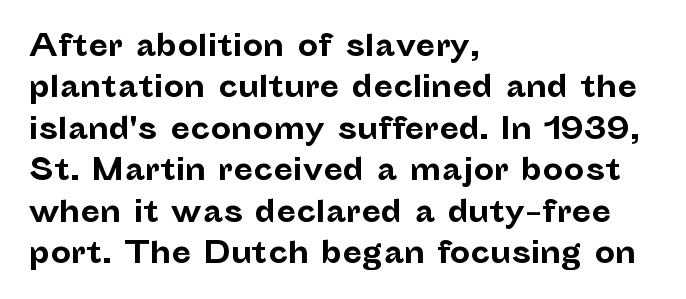
{"serif": "no", "italic": "no", "bold": "yes", "weight": "bold", "width": "normal", "stroke_contrast": "low", "x_height": "medium", "monospaced": "no", "underline": "no", "align": "left", "line_spacing": "normal", "line_spacing_ratio": 1.43, "letter_spacing": "normal", "letter_spacing_em": 0.0, "glyph_px": 29}
